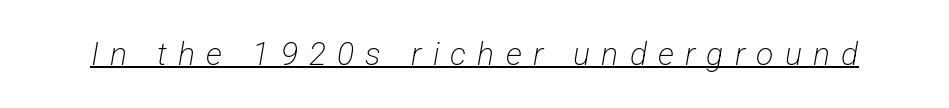
The image shows 32 px light, condensed sans-serif type; set unusually wide letter spacing (+0.35 em), underlined; low stroke contrast and a medium x-height.
